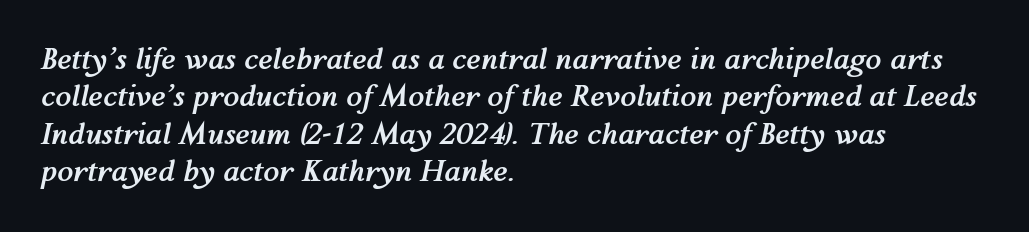
Q: Is the text bold? A: Yes.
Q: Is the text italic (slanted)? A: Yes, it leans right by about 12 degrees.
Q: Is the text underlined? A: No.
Q: How is the paragraph aligned? A: Left-aligned.
Q: Is the spacing between letters normal or unusually wide? A: Normal.
Q: Is the spacing between lines tight, normal or loose? A: Normal.
Q: Width (condensed, normal, or wide)? A: Normal.
Q: Stroke contrast? A: Medium.
Q: x-height? A: Medium.
Q: Monospaced? A: No.
